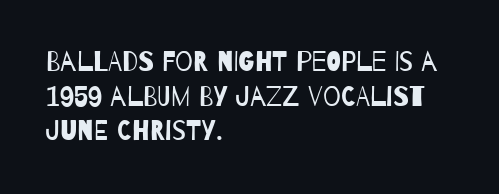
Q: Is the text bold? A: No.
Q: Is the typeface a serif or a sans-serif typeface? A: Sans-serif.
Q: Is the text underlined? A: No.
Q: How is the paragraph aligned? A: Left-aligned.
Q: Is the spacing between letters normal or unusually wide? A: Normal.
Q: Width (condensed, normal, or wide)? A: Condensed.
Q: Stroke contrast? A: Low.
Q: x-height? A: Large.
Q: Monospaced? A: No.
